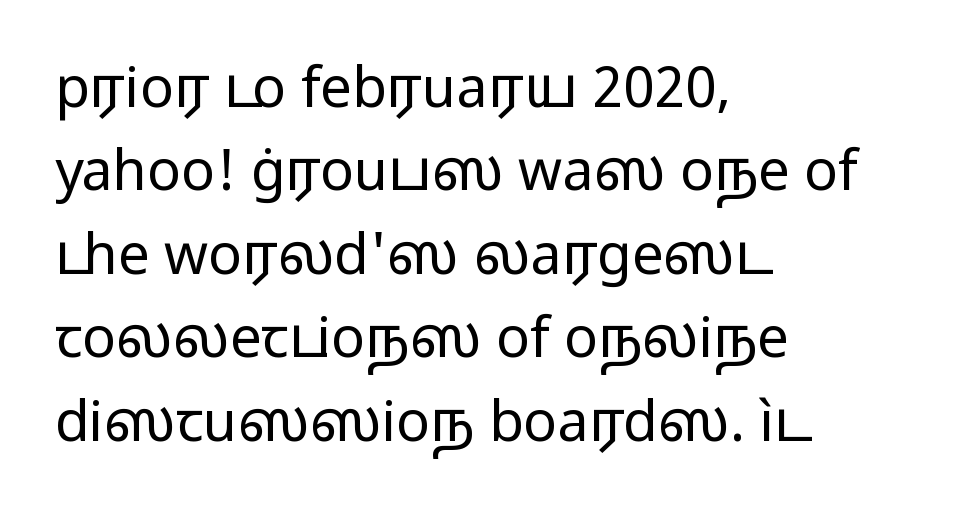
The image shows 56 px regular-weight, wide sans-serif type, upright; set left-aligned, normal line spacing (1.49x), normal letter spacing, not underlined; low stroke contrast and a medium x-height.
